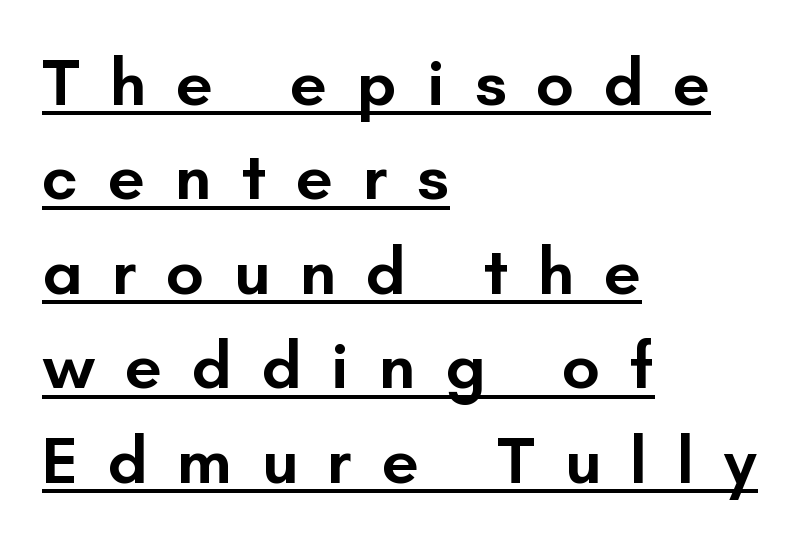
Q: Is the text bold? A: Semi-bold.
Q: Is the text italic (slanted)? A: No, it is upright.
Q: Is the typeface a serif or a sans-serif typeface? A: Sans-serif.
Q: Is the text underlined? A: Yes.
Q: How is the paragraph aligned? A: Left-aligned.
Q: Is the spacing between letters normal or unusually wide? A: Unusually wide.
Q: Is the spacing between lines tight, normal or loose? A: Normal.
Q: Width (condensed, normal, or wide)? A: Normal.
Q: Stroke contrast? A: Low.
Q: x-height? A: Small.
Q: Monospaced? A: No.
